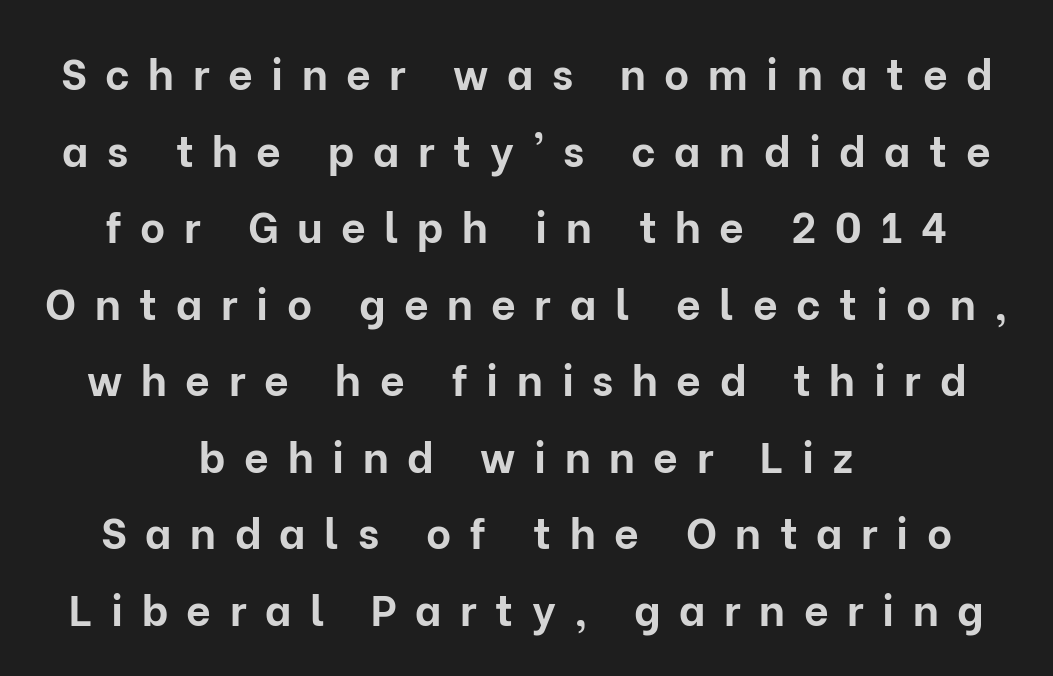
Q: Is the text bold? A: Yes.
Q: Is the text italic (slanted)? A: No, it is upright.
Q: Is the typeface a serif or a sans-serif typeface? A: Sans-serif.
Q: Is the text underlined? A: No.
Q: How is the paragraph aligned? A: Centered.
Q: Is the spacing between letters normal or unusually wide? A: Unusually wide.
Q: Width (condensed, normal, or wide)? A: Normal.
Q: Stroke contrast? A: Low.
Q: x-height? A: Medium.
Q: Monospaced? A: No.
